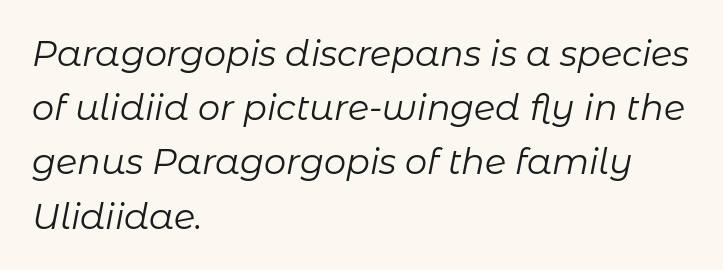
The typography opts for an oblique posture over an upright one. The rendering uses natural spacing where letterforms have individual widths. Compared with a typical body face, this is equally light or lighter still. The rendering keeps characters at their native spacing. One glance says typical: line gaps are just what's usual.
